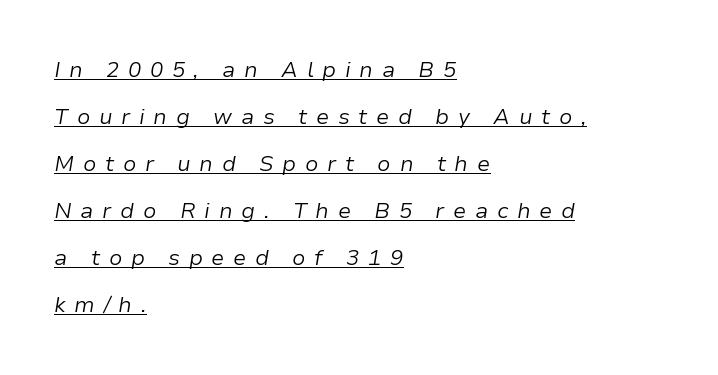
Q: Is the text bold? A: No.
Q: Is the text italic (slanted)? A: Yes, it leans right by about 9 degrees.
Q: Is the text underlined? A: Yes.
Q: How is the paragraph aligned? A: Left-aligned.
Q: Is the spacing between letters normal or unusually wide? A: Unusually wide.
Q: Is the spacing between lines tight, normal or loose? A: Loose.
